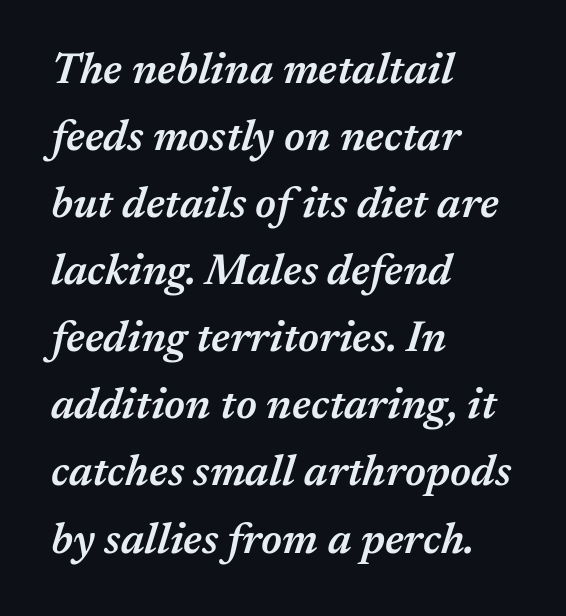
Bold? Not quite — semibold, heavier than regular but stopping short. You could call the tracking neutral — neither tight nor loose. Reading down the block, your eye returns to a fixed left position each line. There's an unmistakable incline to the writing here. The designer left line spacing at the default. The baseline area is clear.
